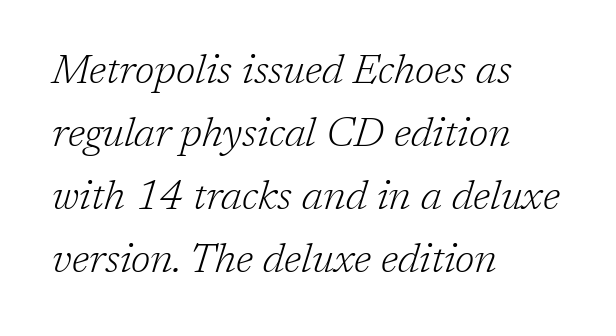
Q: Is the text bold? A: No.
Q: Is the text italic (slanted)? A: Yes, it leans right by about 17 degrees.
Q: Is the typeface a serif or a sans-serif typeface? A: Serif.
Q: Is the text underlined? A: No.
Q: How is the paragraph aligned? A: Left-aligned.
Q: Is the spacing between letters normal or unusually wide? A: Normal.
Q: Is the spacing between lines tight, normal or loose? A: Normal.
Q: Width (condensed, normal, or wide)? A: Normal.
Q: Stroke contrast? A: Low.
Q: x-height? A: Medium.
Q: Monospaced? A: No.
